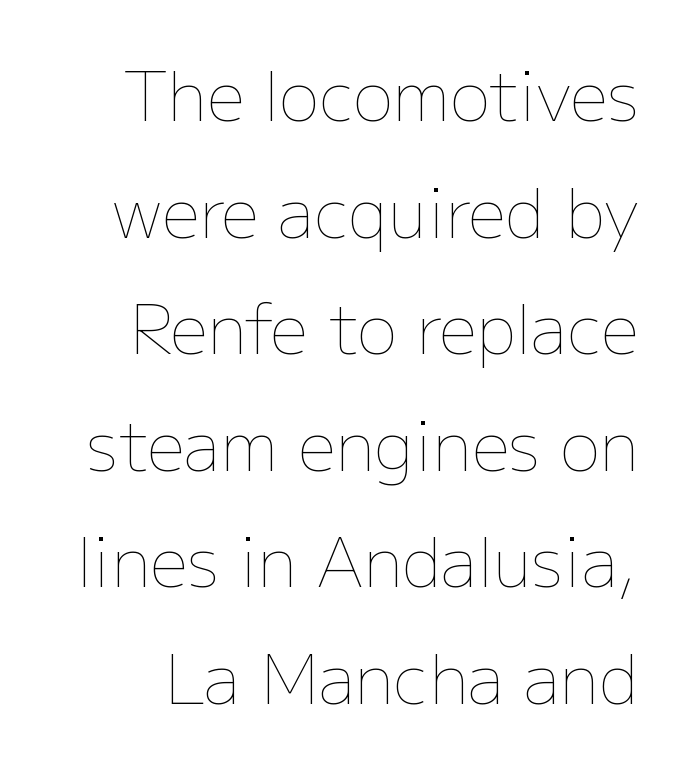
Q: Is the text bold? A: No.
Q: Is the text italic (slanted)? A: No, it is upright.
Q: Is the text underlined? A: No.
Q: Is the spacing between letters normal or unusually wide? A: Normal.
Q: Width (condensed, normal, or wide)? A: Normal.
Q: Stroke contrast? A: Low.
Q: x-height? A: Medium.
Q: Monospaced? A: No.
